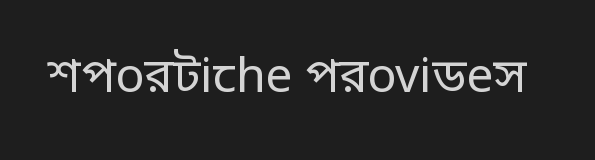
Observe the absence of serifs on each vertical stroke in this sample. The passage shown has conventional tracking throughout. Every character sits straight up, as roman type does. No letter is thick-stroked: the sample isn't bold. Think of a printed novel: that variable character pitch is what you see here. The area under the type is left untouched.
